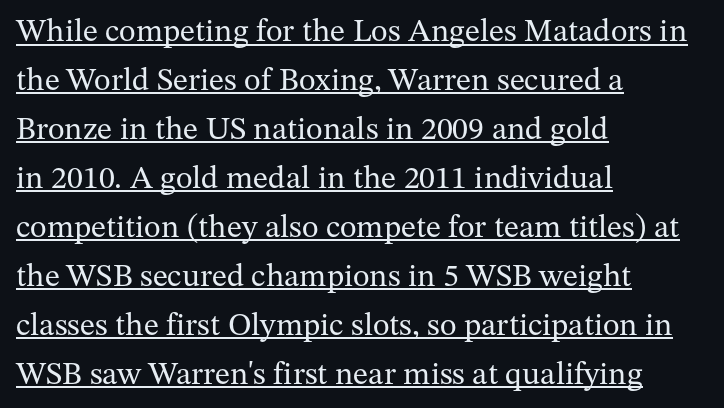
The rendering keeps characters at their native spacing. Underlined type. The letters look calm and open, with moderate or lighter stems. Are there feet on the stems? There are — it's a serif.
